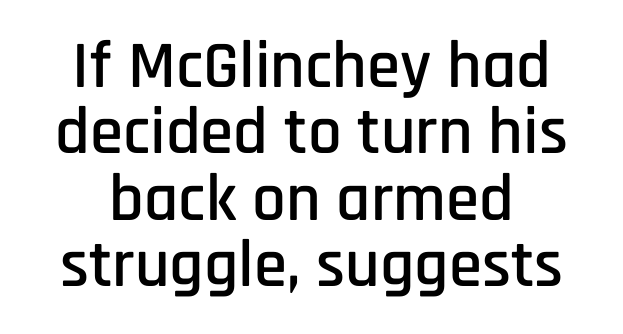
Q: Is the text italic (slanted)? A: No, it is upright.
Q: Is the typeface a serif or a sans-serif typeface? A: Sans-serif.
Q: Is the text underlined? A: No.
Q: How is the paragraph aligned? A: Centered.
Q: Is the spacing between letters normal or unusually wide? A: Normal.
Q: Is the spacing between lines tight, normal or loose? A: Tight.
Q: Width (condensed, normal, or wide)? A: Condensed.
Q: Stroke contrast? A: Low.
Q: x-height? A: Large.
Q: Monospaced? A: No.
